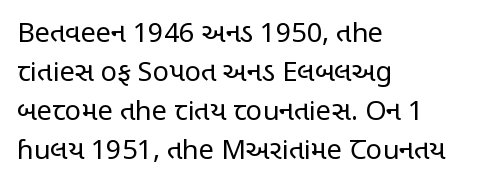
The image shows 27 px text type, upright; set left-aligned, normal line spacing (1.44x), normal letter spacing, not underlined.
